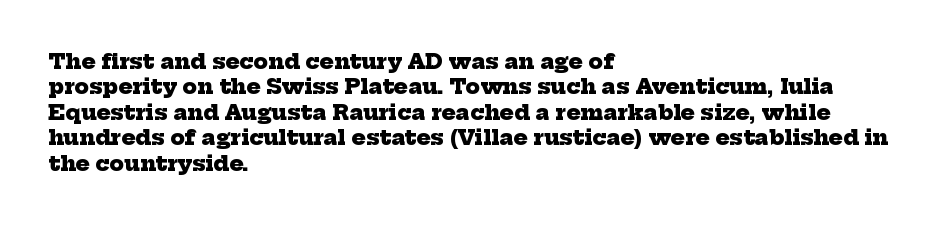
One-word summary of the alignment: left. A clean baseline with only descenders dipping below it. No extra tracking has been applied to these lines. Set as a true bold cut, around the 700 mark.
